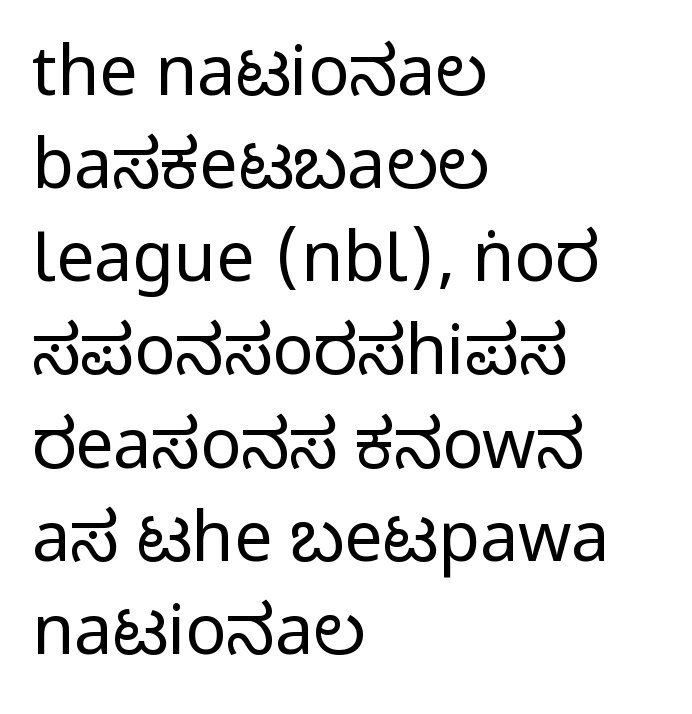
{"serif": "no", "italic": "no", "width": "condensed", "stroke_contrast": "medium", "monospaced": "no", "underline": "no", "align": "left", "line_spacing": "normal", "line_spacing_ratio": 1.37, "letter_spacing": "normal", "letter_spacing_em": 0.0, "glyph_px": 68}
